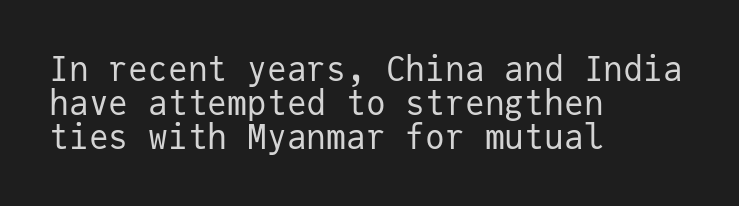
{"serif": "no", "italic": "no", "bold": "no", "weight": "regular", "width": "normal", "stroke_contrast": "low", "x_height": "medium", "monospaced": "yes", "underline": "no", "align": "left", "line_spacing": "tight", "line_spacing_ratio": 1.03, "letter_spacing": "normal", "letter_spacing_em": 0.0, "glyph_px": 33}
